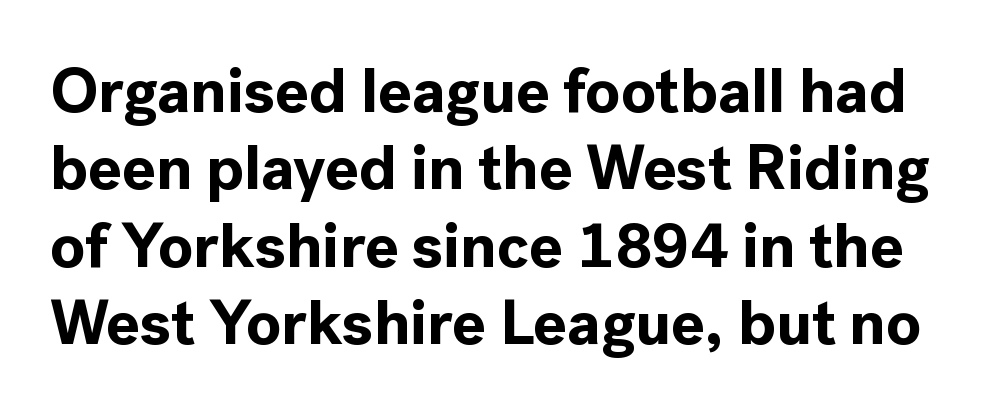
The image shows 63 px bold sans-serif type, upright; set line spacing 1.23x, normal letter spacing, not underlined; a medium x-height.
